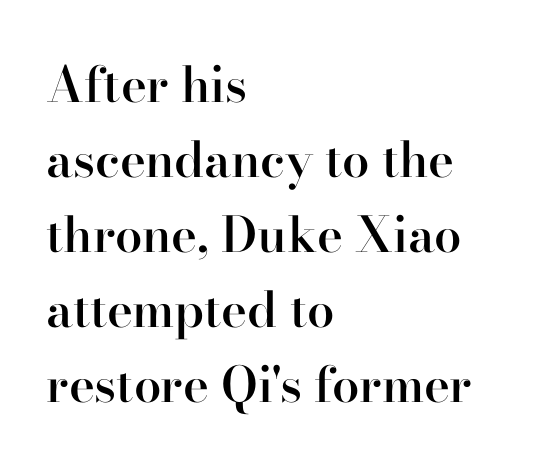
Q: Is the text bold? A: Semi-bold.
Q: Is the text italic (slanted)? A: No, it is upright.
Q: Is the typeface a serif or a sans-serif typeface? A: Serif.
Q: Is the text underlined? A: No.
Q: How is the paragraph aligned? A: Left-aligned.
Q: Is the spacing between letters normal or unusually wide? A: Normal.
Q: Is the spacing between lines tight, normal or loose? A: Normal.
Q: Width (condensed, normal, or wide)? A: Normal.
Q: Stroke contrast? A: High.
Q: x-height? A: Small.
Q: Monospaced? A: No.
